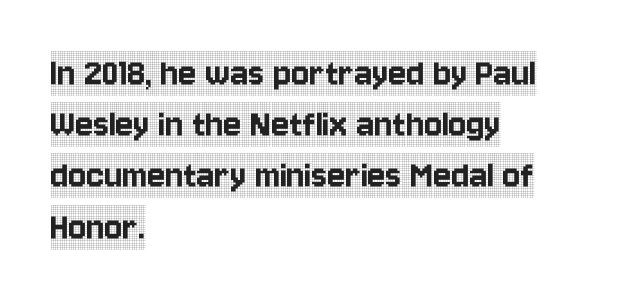
A typesetter would call this proportional, since set widths differ per character. Characters remain perfectly vertical along every line. This sample is left-justified, so line endings fall wherever the words run out. The tracking reads as untouched default to a designer's eye. Typographically, this falls in the serif category. The space directly below the letters is spotless.
